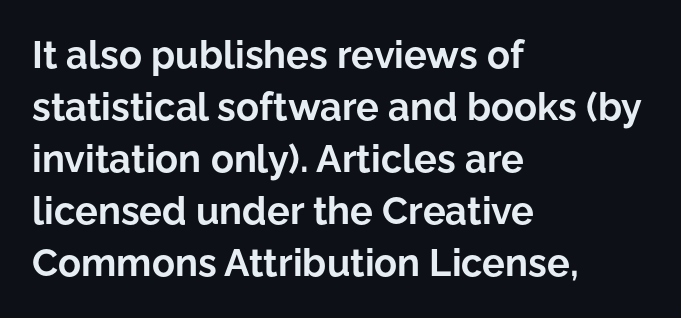
All the whitespace from short lines collects on the right. Quick note: not italic, upright. Chunky letters — that's bold for sure. Spacing verdict: proportional, widths tailored to each character. The block of text has a typical density, with ordinary space between rows. Serif or sans? Sans — the stroke terminals are bare.
